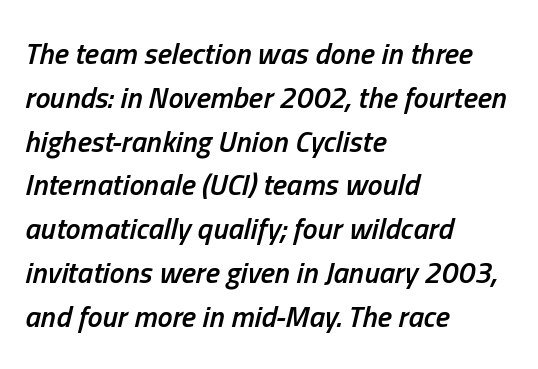
{"italic": "yes", "lean": "right", "slant_degrees": 13, "bold": "semi", "weight": "semibold", "width": "condensed", "stroke_contrast": "low", "x_height": "medium", "monospaced": "no", "underline": "no", "align": "left", "line_spacing": "normal", "line_spacing_ratio": 1.46, "letter_spacing": "normal", "letter_spacing_em": 0.0, "glyph_px": 30}
